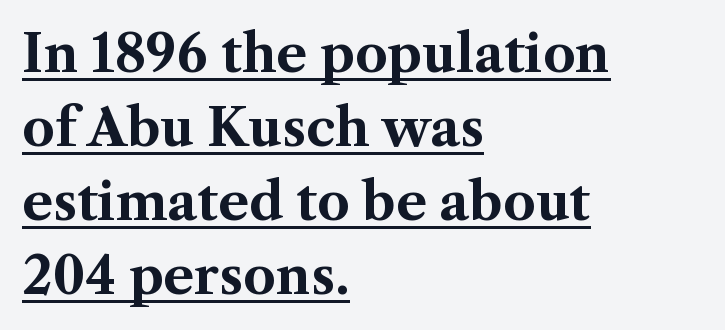
Q: Is the text bold? A: Yes.
Q: Is the text italic (slanted)? A: No, it is upright.
Q: Is the typeface a serif or a sans-serif typeface? A: Serif.
Q: Is the text underlined? A: Yes.
Q: How is the paragraph aligned? A: Left-aligned.
Q: Is the spacing between letters normal or unusually wide? A: Normal.
Q: Is the spacing between lines tight, normal or loose? A: Normal.
Q: Width (condensed, normal, or wide)? A: Normal.
Q: Stroke contrast? A: Medium.
Q: x-height? A: Medium.
Q: Monospaced? A: No.
